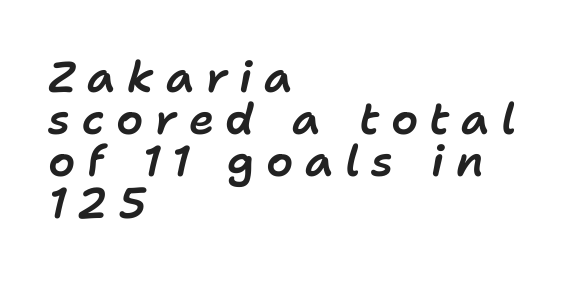
Q: Is the text italic (slanted)? A: Yes, it leans right by about 11 degrees.
Q: Is the text underlined? A: No.
Q: How is the paragraph aligned? A: Left-aligned.
Q: Is the spacing between letters normal or unusually wide? A: Unusually wide.
Q: Is the spacing between lines tight, normal or loose? A: Tight.
Q: Width (condensed, normal, or wide)? A: Normal.
Q: Stroke contrast? A: Low.
Q: x-height? A: Medium.
Q: Monospaced? A: No.
